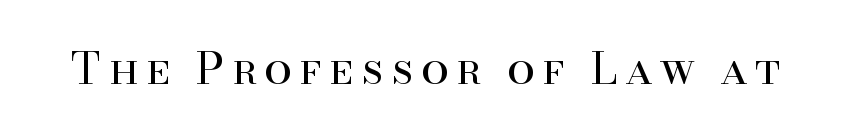
The image shows 44 px regular-weight serif type, upright; set not underlined; high stroke contrast and a small x-height.
